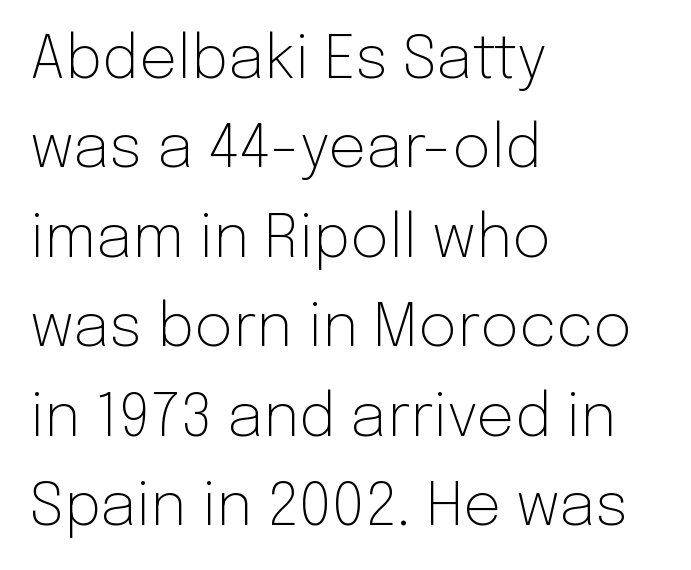
Q: Is the text bold? A: No.
Q: Is the text italic (slanted)? A: No, it is upright.
Q: Is the typeface a serif or a sans-serif typeface? A: Sans-serif.
Q: Is the text underlined? A: No.
Q: How is the paragraph aligned? A: Left-aligned.
Q: Is the spacing between letters normal or unusually wide? A: Normal.
Q: Is the spacing between lines tight, normal or loose? A: Normal.
Q: Width (condensed, normal, or wide)? A: Normal.
Q: Stroke contrast? A: Low.
Q: x-height? A: Medium.
Q: Monospaced? A: No.
